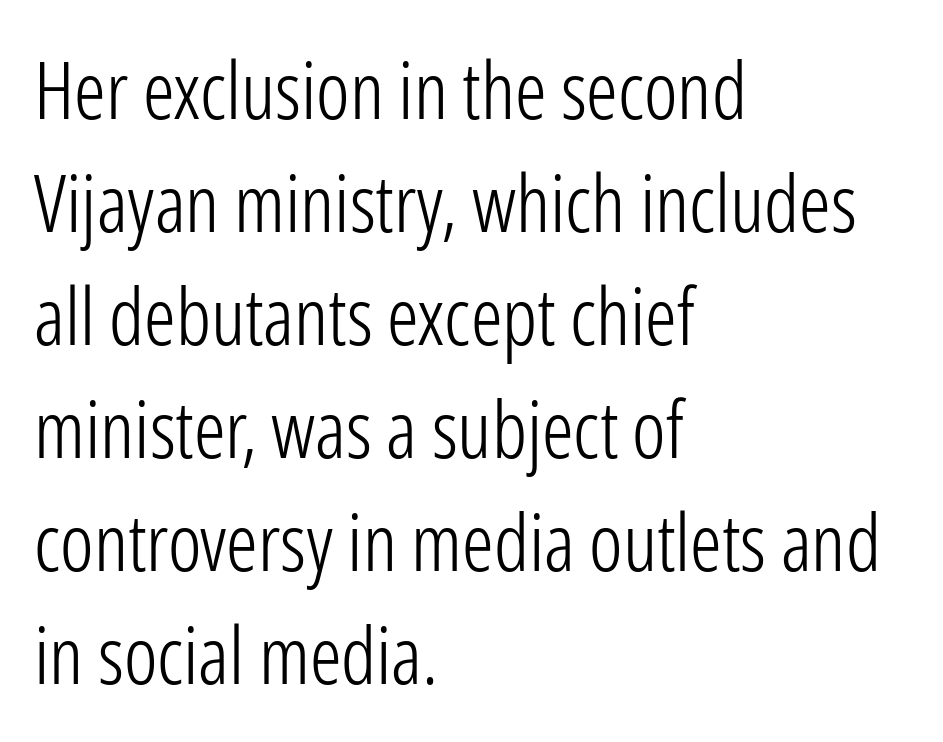
{"serif": "no", "italic": "no", "bold": "no", "weight": "light", "width": "condensed", "stroke_contrast": "low", "x_height": "medium", "monospaced": "no", "underline": "no", "align": "left", "line_spacing": "normal", "line_spacing_ratio": 1.43, "letter_spacing": "normal", "letter_spacing_em": 0.0, "glyph_px": 79}
